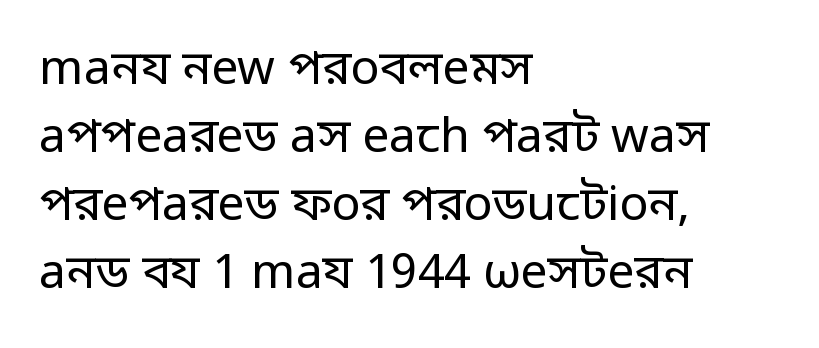
The image shows 48 px regular-weight sans-serif type, upright; set left-aligned, normal line spacing (1.42x), normal letter spacing, not underlined; low stroke contrast and a medium x-height.
